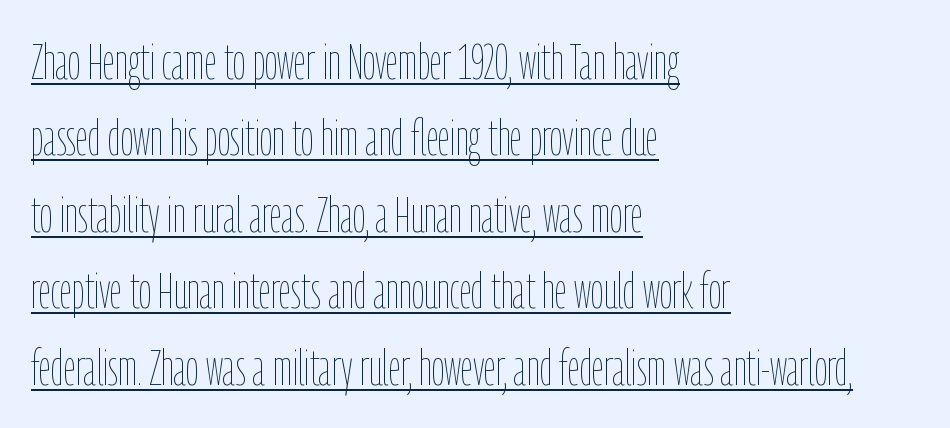
Letter spacing: default. Quick note: not italic, upright. Counters stay open thanks to moderate or lighter strokes. Compared with a centered layout, this one pins lines to the left instead. Regular leading. Varying glyph widths throughout — classic text-font behaviour.
